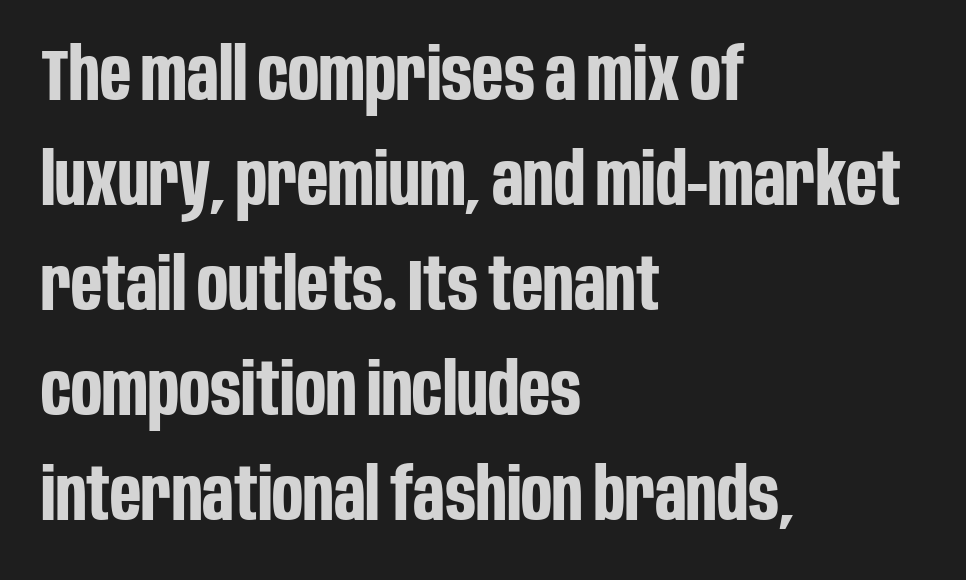
Q: Is the text bold? A: Yes.
Q: Is the text italic (slanted)? A: No, it is upright.
Q: Is the typeface a serif or a sans-serif typeface? A: Sans-serif.
Q: Is the text underlined? A: No.
Q: How is the paragraph aligned? A: Left-aligned.
Q: Is the spacing between letters normal or unusually wide? A: Normal.
Q: Is the spacing between lines tight, normal or loose? A: Normal.
Q: Width (condensed, normal, or wide)? A: Condensed.
Q: Stroke contrast? A: Low.
Q: x-height? A: Large.
Q: Monospaced? A: No.
